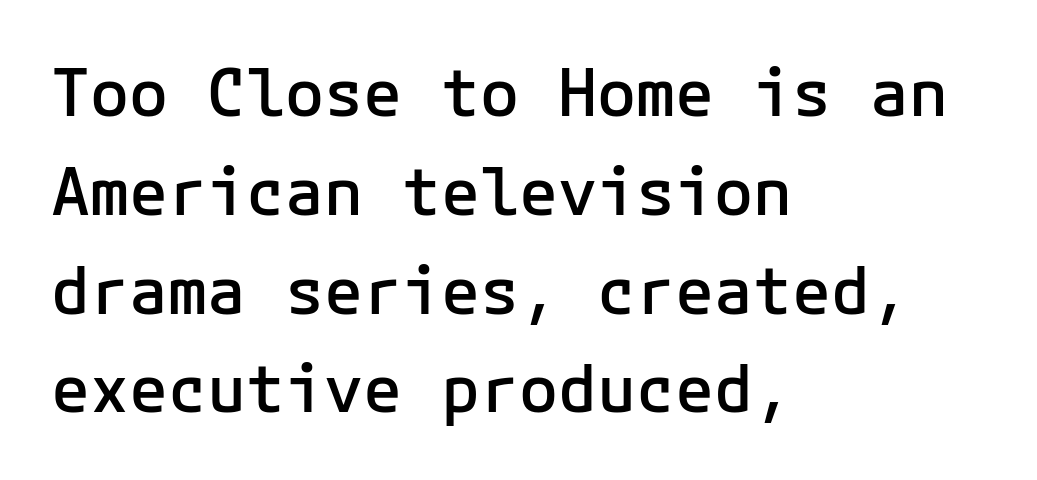
Nope, not italic — everything's standing straight. Bare-footed words on every line. Typeset ragged right — the left edge is the straight one. The face used here is a semibold: visibly heavier than regular, lighter than bold.
